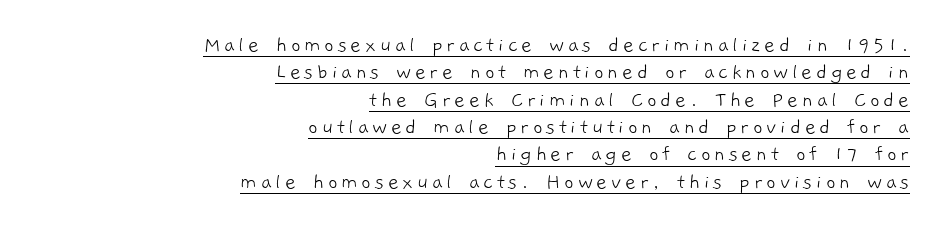
The image shows 23 px text type; set right-aligned, line spacing 1.19x, underlined.
